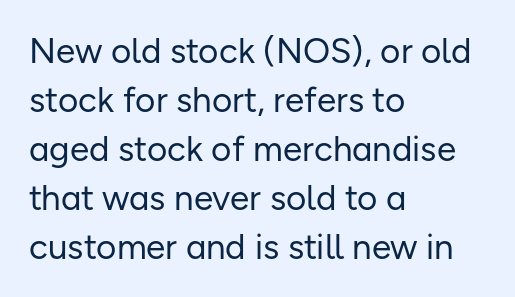
The text was rendered using a sans face with plain stroke endings. Words appear dense and cohesive because spacing is normal. This sample has the flowing, uneven cadence of proportional lettering. Every character sits straight up, as roman type does.
